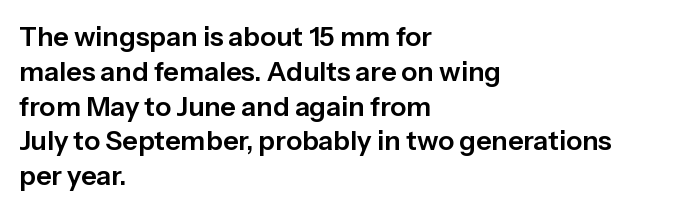
{"italic": "no", "underline": "no", "align": "left", "line_spacing": "normal", "line_spacing_ratio": 1.29, "letter_spacing": "normal", "letter_spacing_em": 0.0, "glyph_px": 27}
